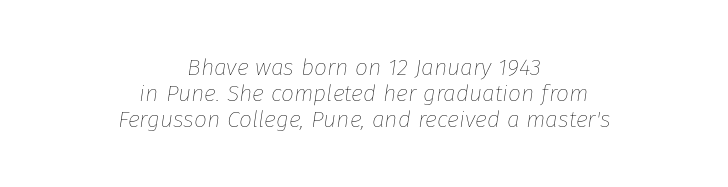
Q: Is the text bold? A: No.
Q: Is the text italic (slanted)? A: Yes, it leans right by about 8 degrees.
Q: Is the text underlined? A: No.
Q: How is the paragraph aligned? A: Centered.
Q: Is the spacing between letters normal or unusually wide? A: Normal.
Q: Is the spacing between lines tight, normal or loose? A: Tight.
